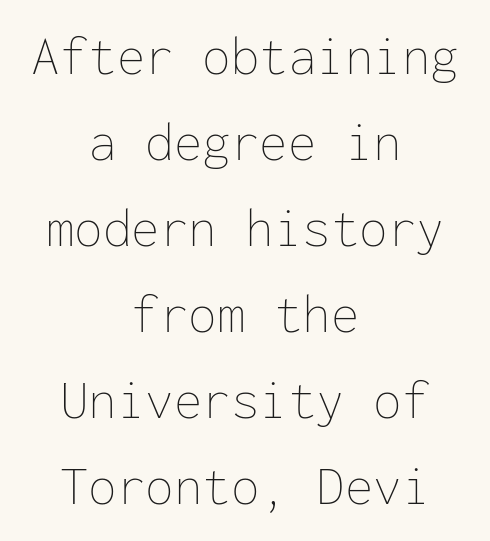
The image shows 57 px thin type, upright, monospaced; set centered, normal line spacing (1.51x), normal letter spacing, not underlined; low stroke contrast and a medium x-height.
